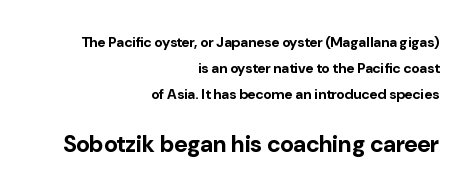
{"italic": "no", "bold": "yes", "underline": "no", "align": "right", "line_spacing_ratio": 1.84, "letter_spacing": "normal", "letter_spacing_em": 0.0, "larger_block": "second", "size_ratio": 1.64, "glyph_px": 23}
